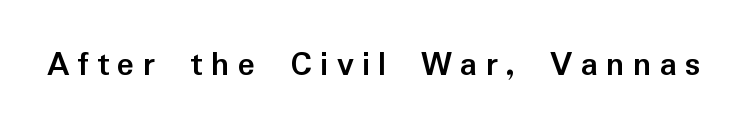
Bold? Absolutely — the strokes are thick and heavy. You can tell it's not italic because the verticals are truly vertical. This sample uses expanded letter spacing, leaving extra air between glyphs. I'd call this a sans setting — the letters go barefoot.
